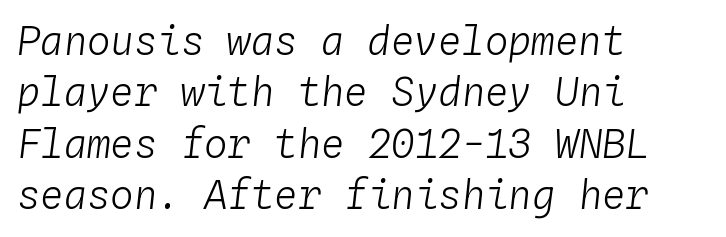
The image shows 39 px light type, italic (leaning right), monospaced; set left-aligned, normal line spacing (1.32x), normal letter spacing, not underlined; low stroke contrast and a medium x-height.
